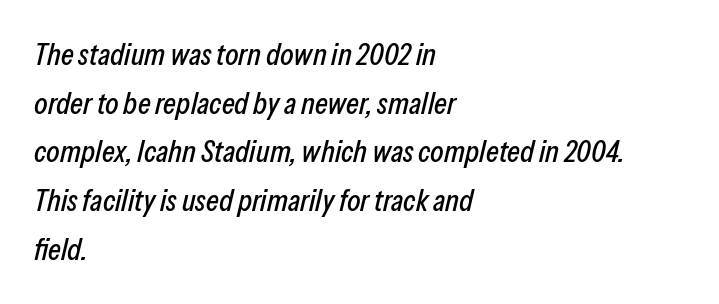
Q: Is the text italic (slanted)? A: Yes, it leans right by about 13 degrees.
Q: Is the text underlined? A: No.
Q: How is the paragraph aligned? A: Left-aligned.
Q: Is the spacing between letters normal or unusually wide? A: Normal.
Q: Is the spacing between lines tight, normal or loose? A: Normal.
Q: Width (condensed, normal, or wide)? A: Condensed.
Q: Stroke contrast? A: Low.
Q: x-height? A: Medium.
Q: Monospaced? A: No.
